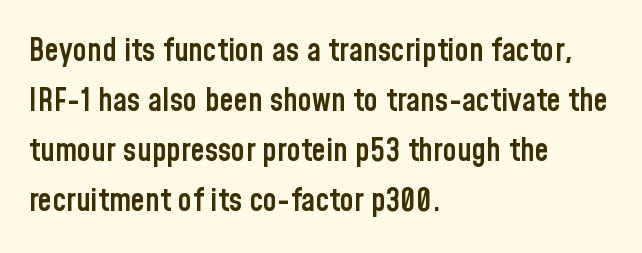
The image shows 32 px semibold, condensed sans-serif type, upright; set left-aligned, normal line spacing (1.56x), normal letter spacing, not underlined; low stroke contrast and a medium x-height.
